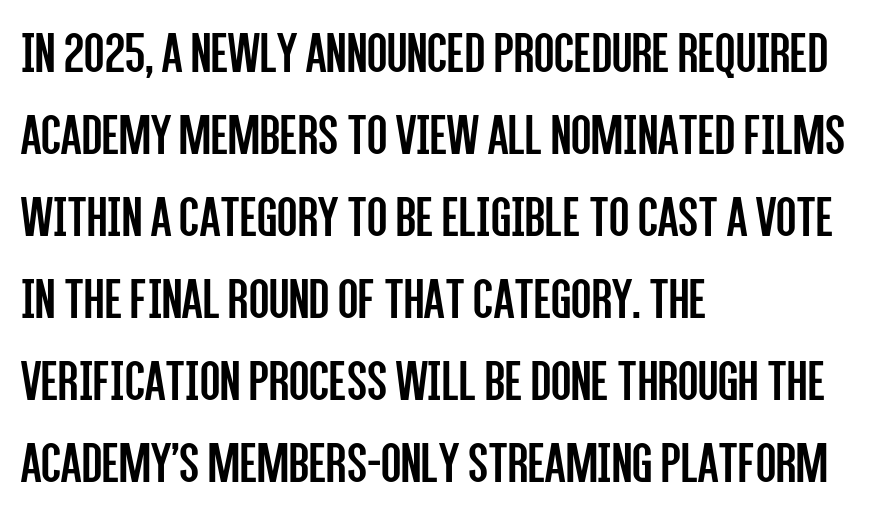
Q: Is the text bold? A: No.
Q: Is the text italic (slanted)? A: No, it is upright.
Q: Is the typeface a serif or a sans-serif typeface? A: Sans-serif.
Q: Is the text underlined? A: No.
Q: How is the paragraph aligned? A: Left-aligned.
Q: Is the spacing between letters normal or unusually wide? A: Normal.
Q: Is the spacing between lines tight, normal or loose? A: Normal.
Q: Width (condensed, normal, or wide)? A: Condensed.
Q: Stroke contrast? A: Low.
Q: x-height? A: Large.
Q: Monospaced? A: No.
